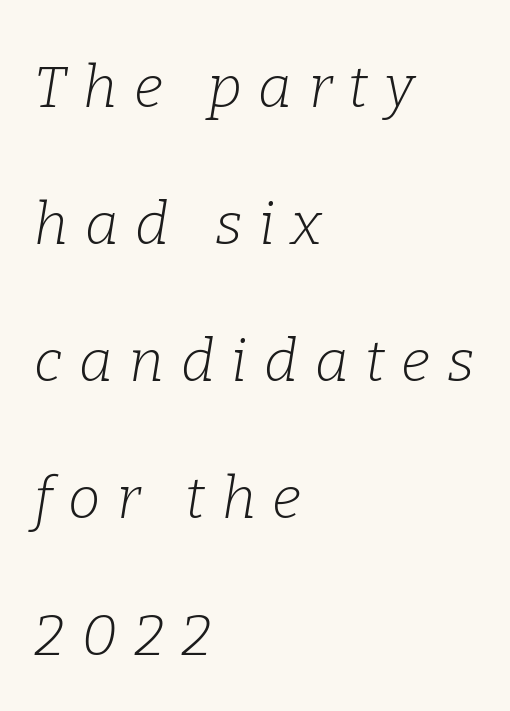
{"serif": "yes", "italic": "yes", "lean": "right", "slant_degrees": 9, "bold": "no", "weight": "light", "width": "normal", "stroke_contrast": "low", "x_height": "medium", "monospaced": "no", "underline": "no", "align": "left", "line_spacing": "loose", "line_spacing_ratio": 2.36, "letter_spacing": "wide", "letter_spacing_em": 0.29, "glyph_px": 58}
